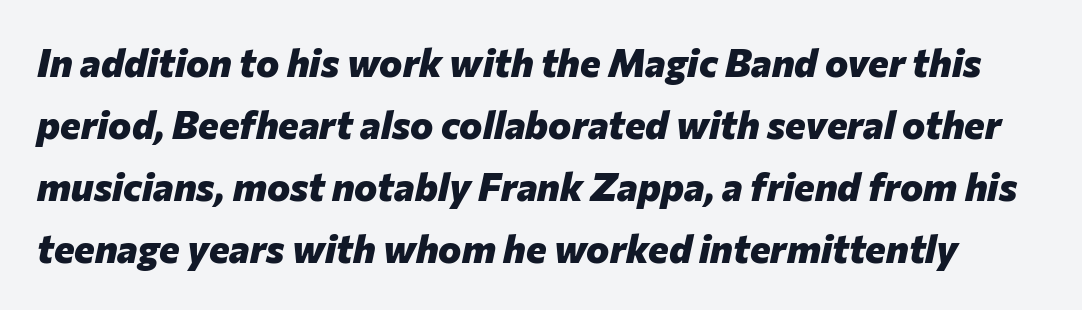
The glyphs look as if they've been sheared to an angle. A dark, heavy texture on the line: the type is bold. Has an underline been added? It has not. Think of a printed novel: that variable character pitch is what you see here. What's the leading like? Ordinary, nothing unusual. Between one letter and the next there's only the usual sliver of space.
